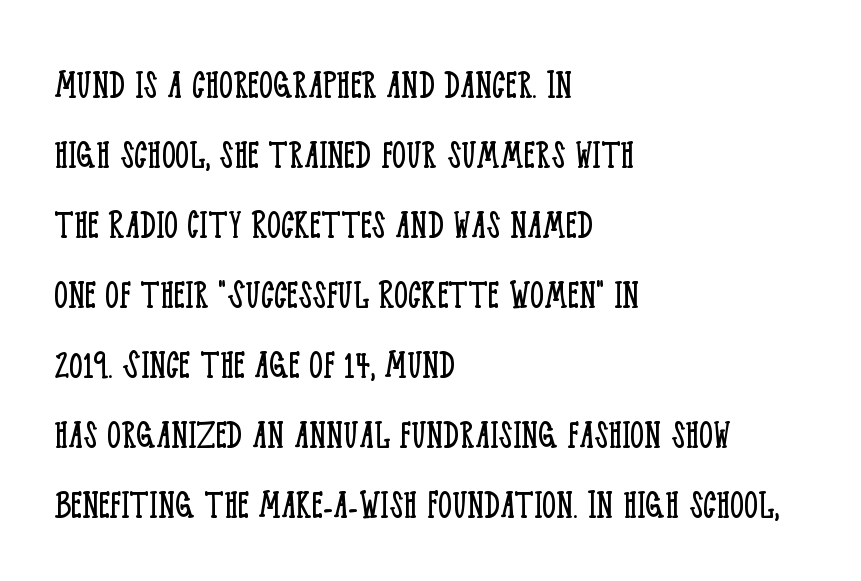
Q: Is the text bold? A: No.
Q: Is the text italic (slanted)? A: No, it is upright.
Q: Is the typeface a serif or a sans-serif typeface? A: Serif.
Q: Is the text underlined? A: No.
Q: How is the paragraph aligned? A: Left-aligned.
Q: Is the spacing between letters normal or unusually wide? A: Normal.
Q: Is the spacing between lines tight, normal or loose? A: Normal.
Q: Width (condensed, normal, or wide)? A: Condensed.
Q: Stroke contrast? A: Low.
Q: x-height? A: Large.
Q: Monospaced? A: No.
